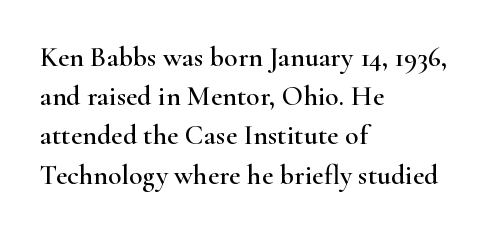
{"serif": "yes", "italic": "no", "width": "wide", "stroke_contrast": "high", "x_height": "small", "monospaced": "no", "underline": "no", "align": "left", "line_spacing": "normal", "line_spacing_ratio": 1.4, "letter_spacing": "normal", "letter_spacing_em": 0.0, "glyph_px": 28}
